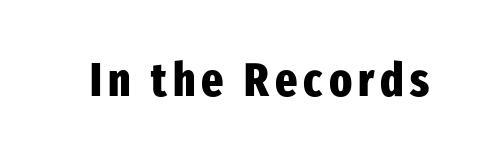
Q: Is the text bold? A: Yes.
Q: Is the text italic (slanted)? A: No, it is upright.
Q: Is the typeface a serif or a sans-serif typeface? A: Sans-serif.
Q: Is the text underlined? A: No.
Q: Width (condensed, normal, or wide)? A: Condensed.
Q: Stroke contrast? A: Low.
Q: x-height? A: Medium.
Q: Monospaced? A: No.
